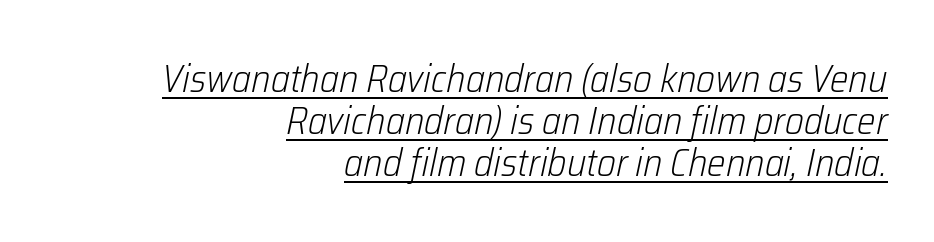
It's the slanting kind of type. One glance says dense: line gaps are narrower than usual. Each line ends at the same right margin while the left side varies. Descenders here cross a horizontal rule under the line.
